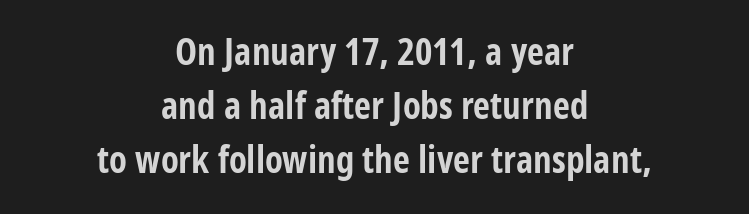
The image shows 37 px bold, condensed sans-serif type, upright; set centered, normal line spacing (1.46x), normal letter spacing, not underlined; low stroke contrast and a large x-height.
